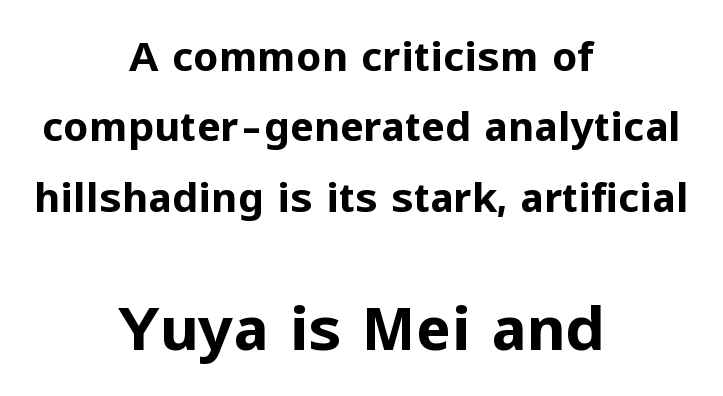
The rendering uses natural spacing where letterforms have individual widths. In this sample the second text group is rendered at the bigger scale. Is this a sans? Yes — the strokes have no serifs. The letters stand upright; this is a roman face.
